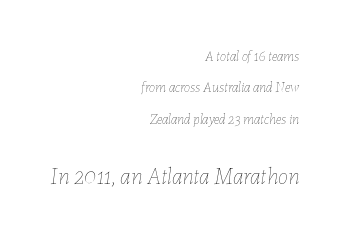
The passage is arranged like a letterhead date or caption credit — flush right. The letters sit at their default tracking, neither squeezed nor spread. This is oblique type, the kind used for emphasis or titles. In terms of leading, this rendering errs on the spacious side. The face looks like a standard text weight, possibly lighter.
